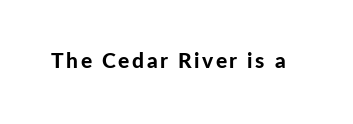
Pretty heavy lettering here — definitely bold. The passage shown is not underscored anywhere. Do the letters lean? They stand straight.
